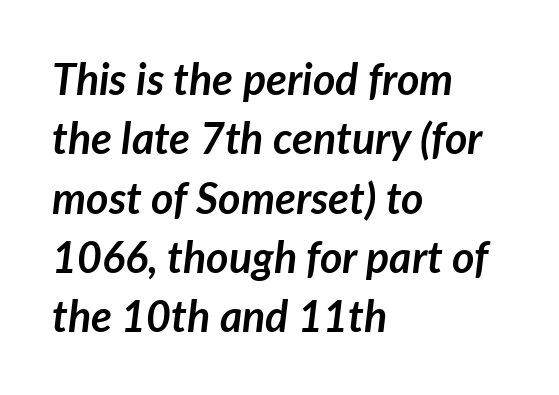
{"italic": "yes", "lean": "right", "slant_degrees": 7, "bold": "yes", "weight": "semibold", "width": "normal", "stroke_contrast": "low", "x_height": "medium", "monospaced": "no", "underline": "no", "align": "left", "line_spacing": "normal", "line_spacing_ratio": 1.38, "letter_spacing": "normal", "letter_spacing_em": 0.0, "glyph_px": 43}
